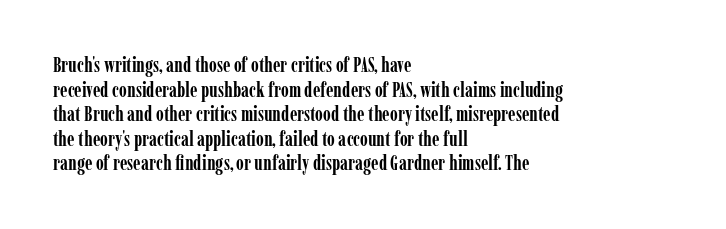
Q: Is the text bold? A: Yes.
Q: Is the text italic (slanted)? A: No, it is upright.
Q: Is the text underlined? A: No.
Q: How is the paragraph aligned? A: Left-aligned.
Q: Is the spacing between letters normal or unusually wide? A: Normal.
